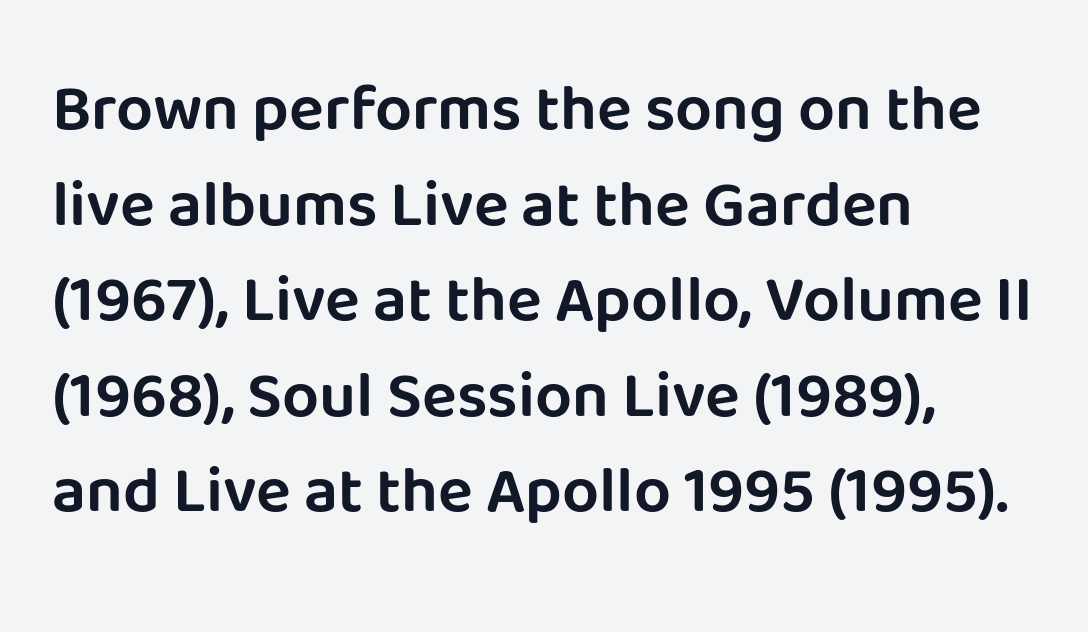
Do the letters lean? They stand straight. Descenders are the only things crossing below the line. Left-aligned paragraph, ragged on the right. Short note: letters normally spaced.
